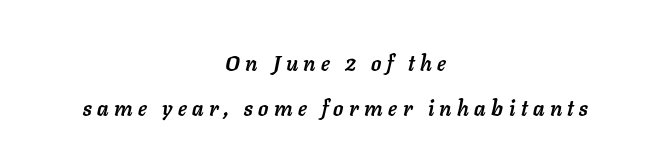
Q: Is the text bold? A: Yes.
Q: Is the text italic (slanted)? A: Yes, it leans right by about 11 degrees.
Q: Is the text underlined? A: No.
Q: How is the paragraph aligned? A: Centered.
Q: Is the spacing between letters normal or unusually wide? A: Unusually wide.
Q: Is the spacing between lines tight, normal or loose? A: Loose.
